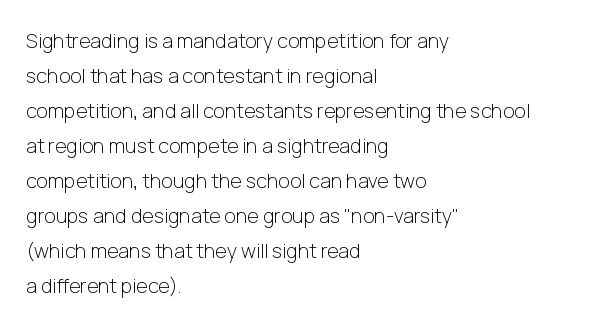
The image shows 20 px text type, upright; set left-aligned, line spacing 1.75x, normal letter spacing, not underlined.
